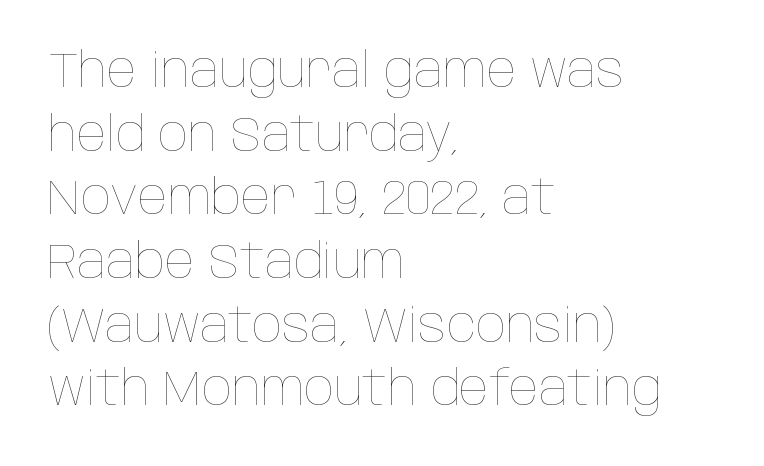
{"italic": "no", "bold": "no", "weight": "thin", "width": "condensed", "stroke_contrast": "low", "x_height": "large", "monospaced": "no", "underline": "no", "align": "left", "line_spacing": "normal", "line_spacing_ratio": 1.3, "letter_spacing": "normal", "letter_spacing_em": 0.0, "glyph_px": 49}
